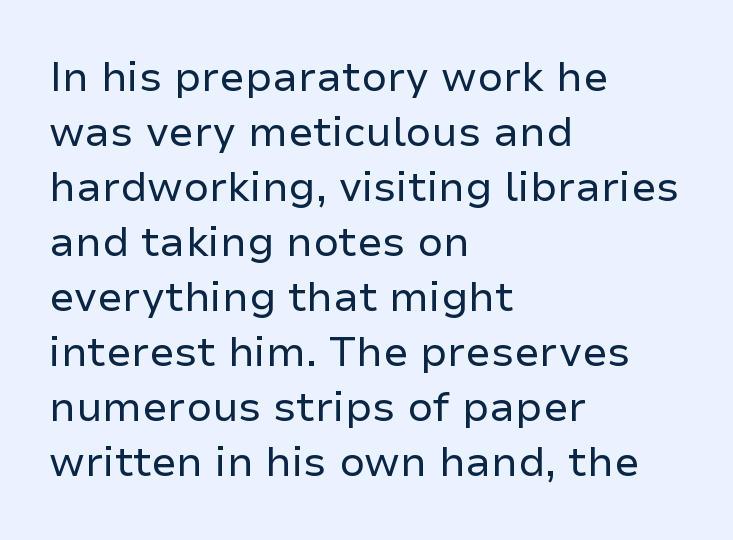
Typographically, this falls in the sans-serif category. This sample uses plain, unmodified letter spacing. Regular leading. Casual observation: everything's shoved over to the left. These lines were composed using upright roman letters.
